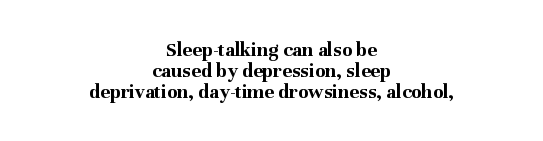
Q: Is the text bold? A: Yes.
Q: Is the text italic (slanted)? A: No, it is upright.
Q: Is the text underlined? A: No.
Q: How is the paragraph aligned? A: Centered.
Q: Is the spacing between letters normal or unusually wide? A: Normal.
Q: Is the spacing between lines tight, normal or loose? A: Tight.
